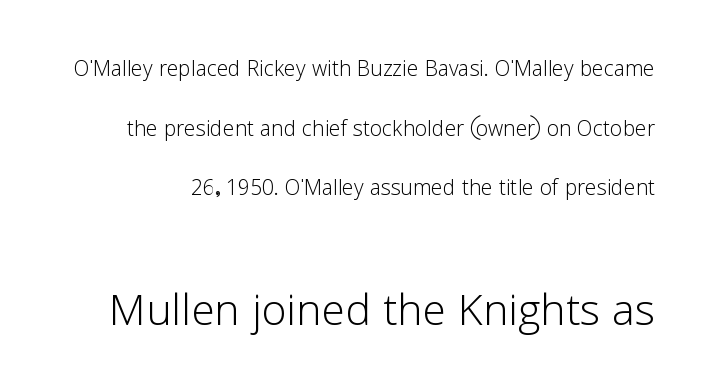
{"serif": "no", "italic": "no", "bold": "no", "weight": "light", "width": "normal", "stroke_contrast": "low", "x_height": "medium", "monospaced": "no", "underline": "no", "line_spacing": "loose", "line_spacing_ratio": 2.13, "letter_spacing": "normal", "letter_spacing_em": 0.0, "larger_block": "second", "size_ratio": 2.04, "glyph_px": 57}
